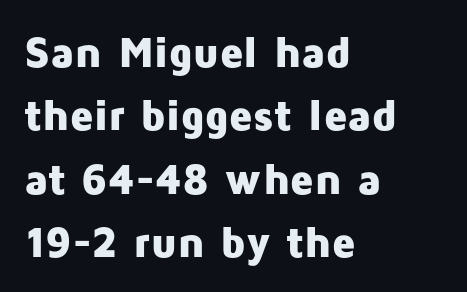
{"serif": "no", "italic": "no", "bold": "yes", "weight": "heavy", "width": "normal", "stroke_contrast": "low", "x_height": "medium", "monospaced": "no", "underline": "no", "align": "left", "line_spacing": "normal", "line_spacing_ratio": 1.44, "letter_spacing": "normal", "letter_spacing_em": 0.0, "glyph_px": 44}
